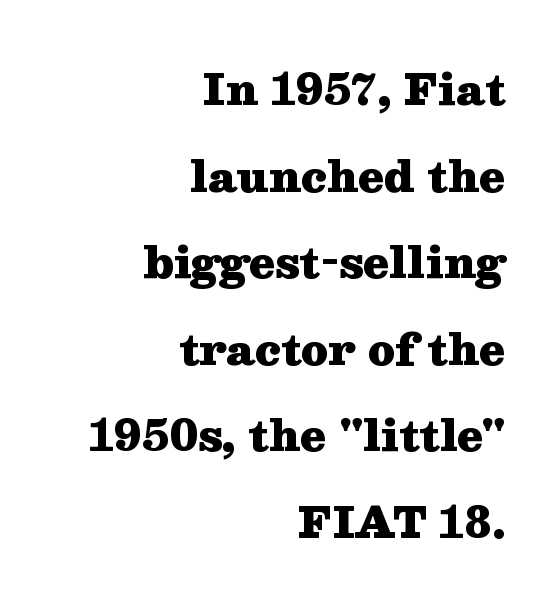
A typesetter would call this proportional, since set widths differ per character. What kind of face is this? One with serifs. A clean baseline with only descenders dipping below it. These words are printed bold, with thick strokes throughout. This is roman type, the default non-slanted kind.
